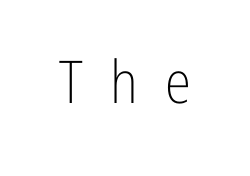
Check the space under the baseline: it is left empty. The glyphs in this specimen are sans serif. If you drew a line through each stem, it would be perfectly vertical. Vertical stems look standard width or narrower in stroke.
